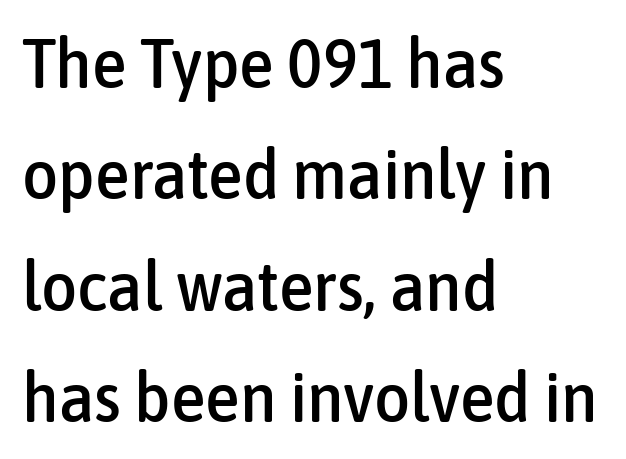
I'd call this a sans setting — the letters go barefoot. There is no visible air inserted between adjacent glyphs. The passage shown is typed in a proportional face where columns would drift. Notice how the passage keeps a crisp vertical edge on the left only. Unlike italic type, these characters show no tilt at all. How would I describe the line gaps? Plain and ordinary.
